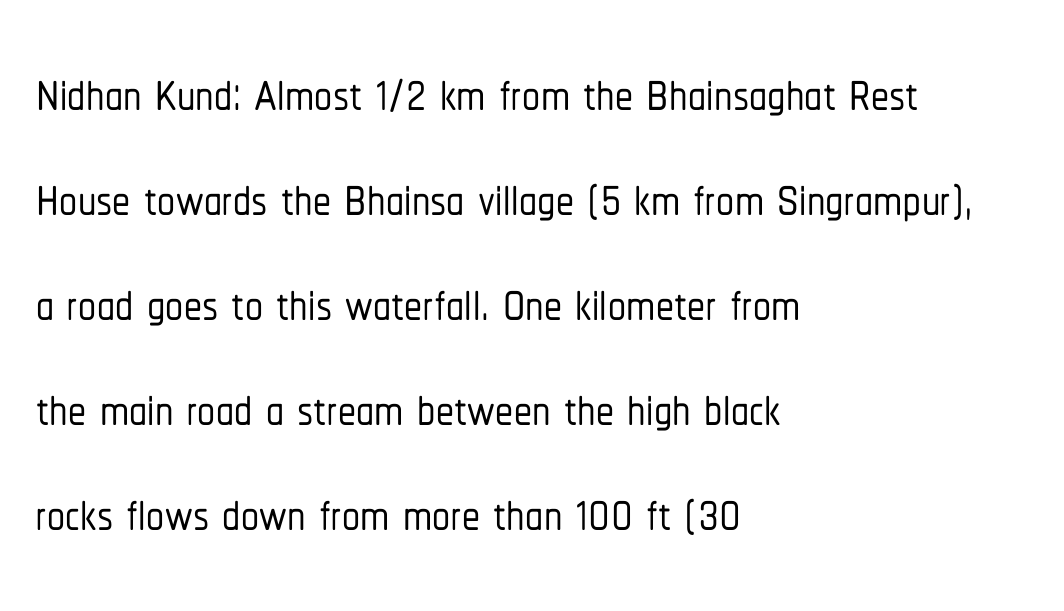
Looks like regular typesetting: each glyph gets only the width it needs. The paragraph shown leans on its left margin. These lines were composed using upright roman letters. The space beneath each line is pristine and unruled. This rendering employs a face without finishing strokes, i.e., a sans-serif.
